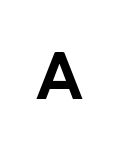
{"serif": "no", "italic": "no", "bold": "yes", "weight": "bold", "width": "normal", "stroke_contrast": "low", "x_height": "medium", "monospaced": "no", "underline": "no", "letter_spacing": "wide", "letter_spacing_em": 0.43, "glyph_px": 66}
